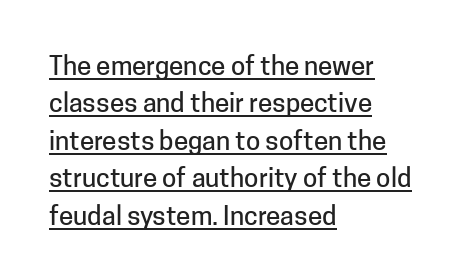
A roman cut, with each character standing at attention. The rag falls on the right side of this text block. Inter-character spacing is left at the font's built-in metrics. This is underlined copy, the kind a proofreader might mark for attention. The block of text has a typical density, with ordinary space between rows.
